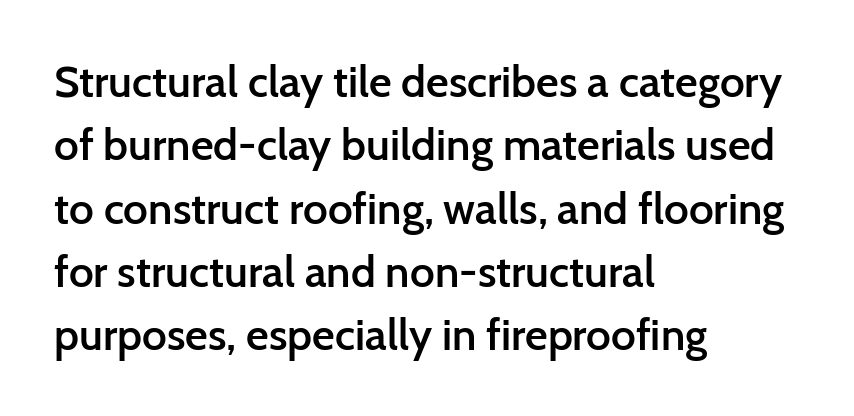
This sample has the flowing, uneven cadence of proportional lettering. Emphasis by weight is partial: semibold. The glyphs are unaccompanied by any horizontal stroke below them. Posture: vertical.
